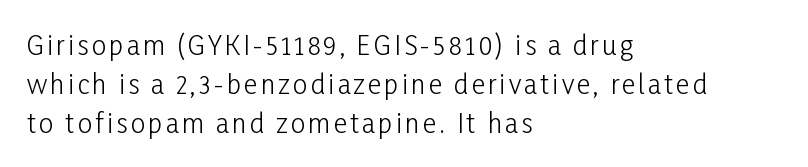
The image shows 26 px text type, upright; set left-aligned, normal line spacing (1.5x), not underlined.
